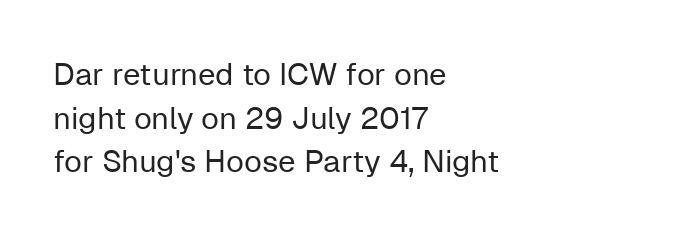
You can tell from the bare stems that sans-serif type was used. Think standard paragraph weight, or any step lighter than that. Spacing between characters is what you'd get straight out of the box. Check the space under the baseline: it is left empty.
